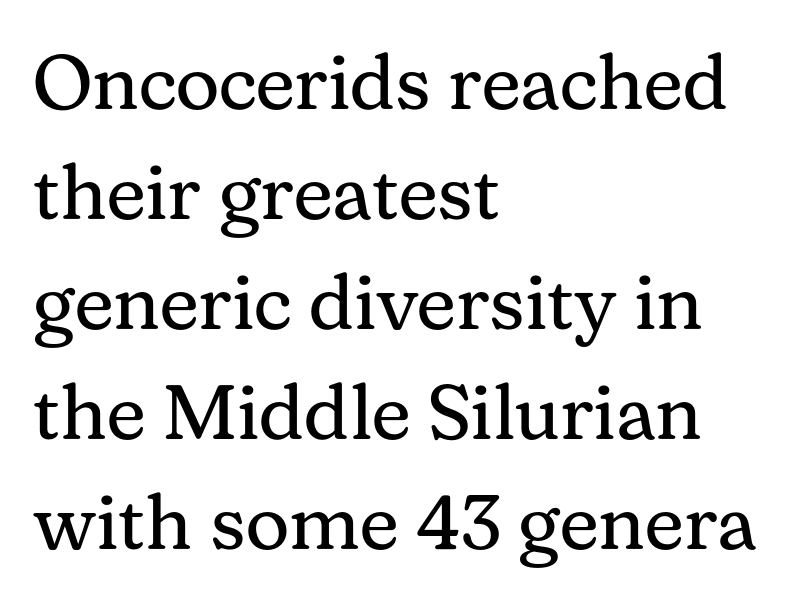
The image shows 77 px regular-weight serif type, upright; set left-aligned, normal line spacing (1.43x), normal letter spacing, not underlined; medium stroke contrast and a medium x-height.
